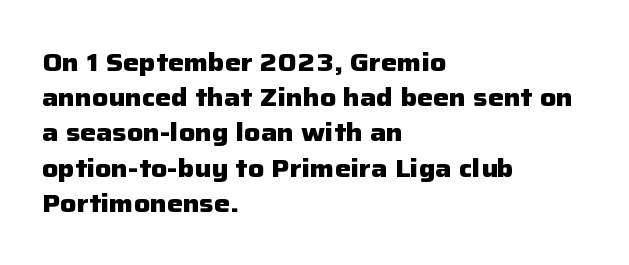
Q: Is the text bold? A: Yes.
Q: Is the text italic (slanted)? A: No, it is upright.
Q: Is the text underlined? A: No.
Q: How is the paragraph aligned? A: Left-aligned.
Q: Is the spacing between letters normal or unusually wide? A: Normal.
Q: Is the spacing between lines tight, normal or loose? A: Normal.
